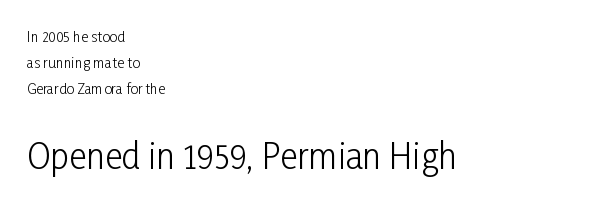
Q: Is the text bold? A: No.
Q: Is the text italic (slanted)? A: No, it is upright.
Q: Is the typeface a serif or a sans-serif typeface? A: Sans-serif.
Q: Is the text underlined? A: No.
Q: How is the paragraph aligned? A: Left-aligned.
Q: Is the spacing between letters normal or unusually wide? A: Normal.
Q: Which block of text is set in a larger size, the first (top) or the second (bottom)? A: The second (bottom) one.
Q: Width (condensed, normal, or wide)? A: Condensed.
Q: Stroke contrast? A: Low.
Q: x-height? A: Medium.
Q: Monospaced? A: No.
